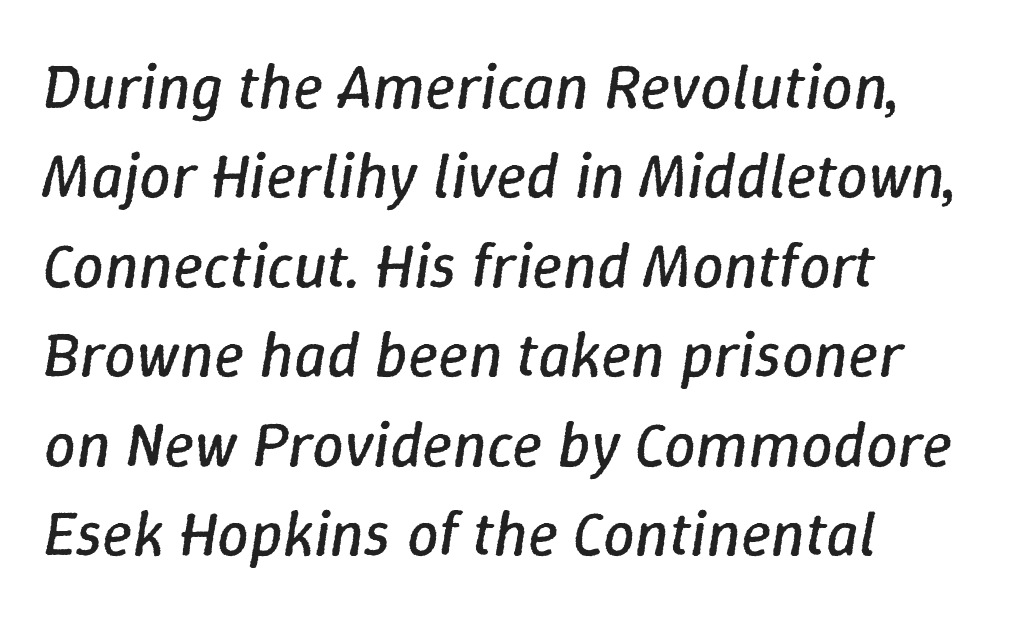
The image shows 63 px regular-weight type, italic (leaning right); set left-aligned, normal line spacing (1.42x), normal letter spacing, not underlined; low stroke contrast and a medium x-height.
